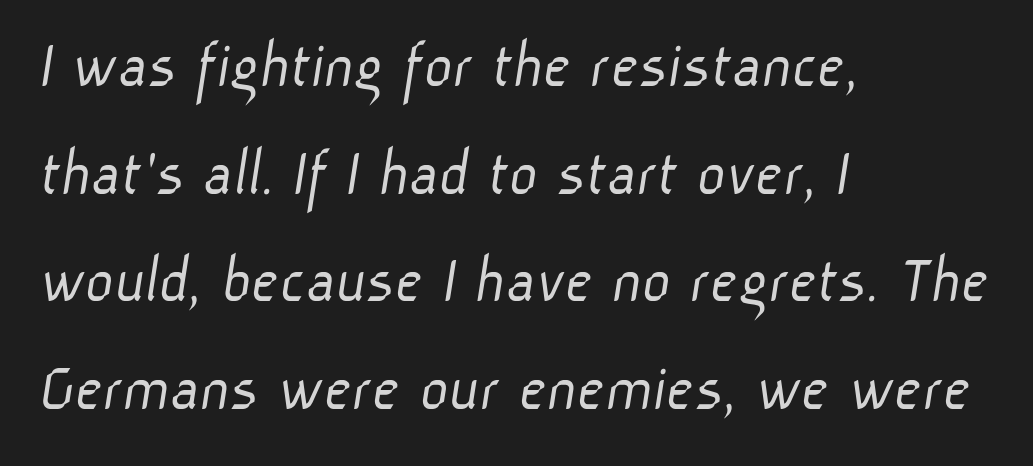
The image shows 69 px light sans-serif type; set left-aligned, normal line spacing (1.56x), normal letter spacing, not underlined; low stroke contrast and a medium x-height.
